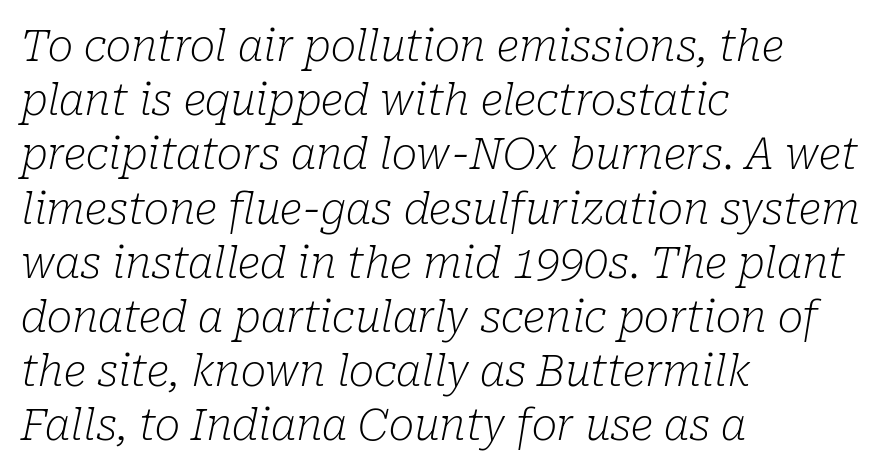
Decoration check: the copy has no underline. Tracking here is standard; glyphs follow each other at the usual distance. Counters stay open thanks to moderate or lighter strokes. Italic: yes, the glyphs are oblique. Each new line begins a customary step beneath the previous one.
